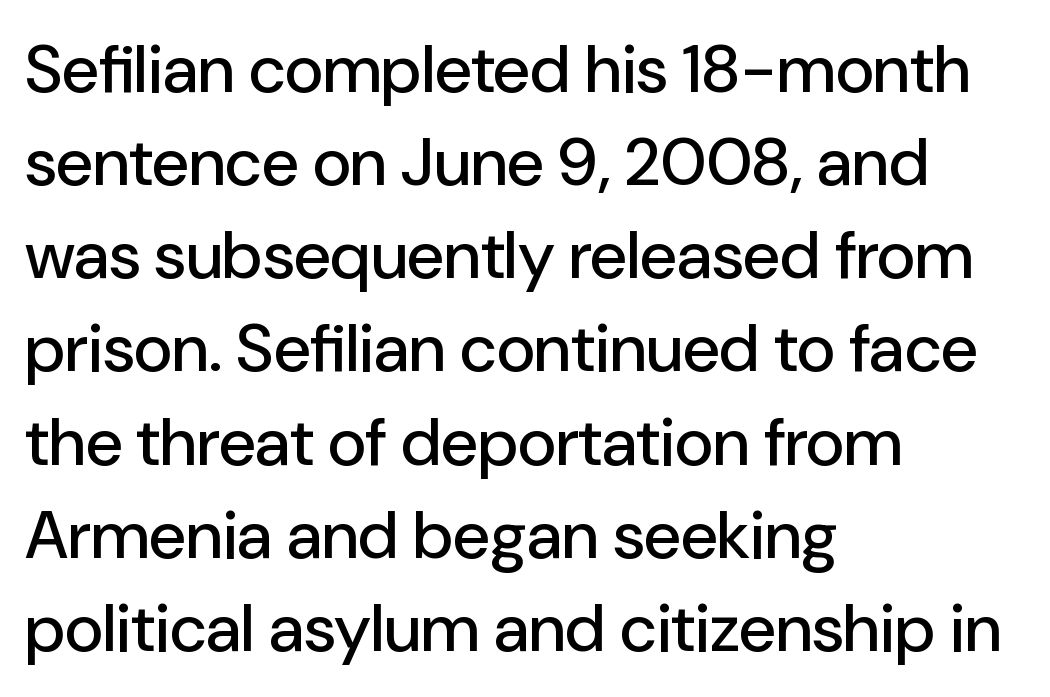
{"serif": "no", "italic": "no", "width": "normal", "stroke_contrast": "low", "x_height": "medium", "monospaced": "no", "underline": "no", "align": "left", "line_spacing": "normal", "line_spacing_ratio": 1.39, "letter_spacing": "normal", "letter_spacing_em": 0.0, "glyph_px": 67}
